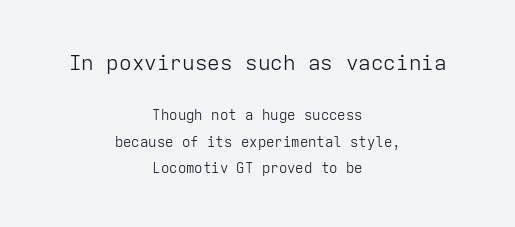
Q: Is the text bold? A: No.
Q: Is the text italic (slanted)? A: No, it is upright.
Q: Is the text underlined? A: No.
Q: How is the paragraph aligned? A: Centered.
Q: Is the spacing between letters normal or unusually wide? A: Normal.
Q: Is the spacing between lines tight, normal or loose? A: Loose.
Q: Which block of text is set in a larger size, the first (top) or the second (bottom)? A: The first (top) one.
